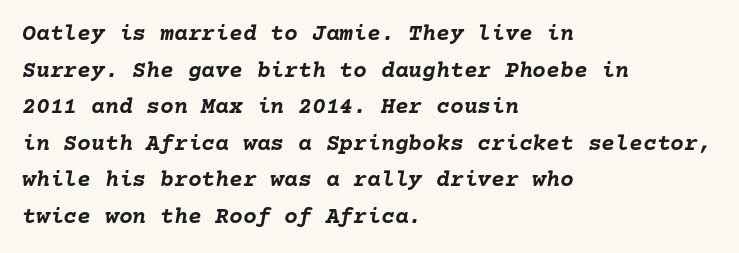
Q: Is the text bold? A: Yes.
Q: Is the text italic (slanted)? A: Yes, it leans right by about 10 degrees.
Q: Is the text underlined? A: No.
Q: How is the paragraph aligned? A: Left-aligned.
Q: Is the spacing between letters normal or unusually wide? A: Normal.
Q: Is the spacing between lines tight, normal or loose? A: Normal.
